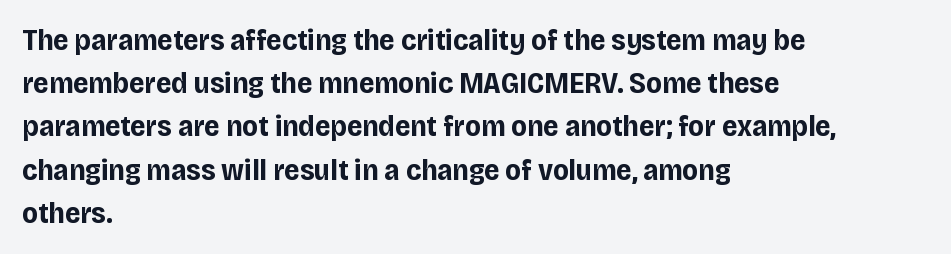
Q: Is the text bold? A: Yes.
Q: Is the text italic (slanted)? A: No, it is upright.
Q: Is the typeface a serif or a sans-serif typeface? A: Sans-serif.
Q: Is the text underlined? A: No.
Q: How is the paragraph aligned? A: Left-aligned.
Q: Is the spacing between letters normal or unusually wide? A: Normal.
Q: Is the spacing between lines tight, normal or loose? A: Normal.
Q: Width (condensed, normal, or wide)? A: Normal.
Q: Stroke contrast? A: Low.
Q: x-height? A: Large.
Q: Monospaced? A: No.
